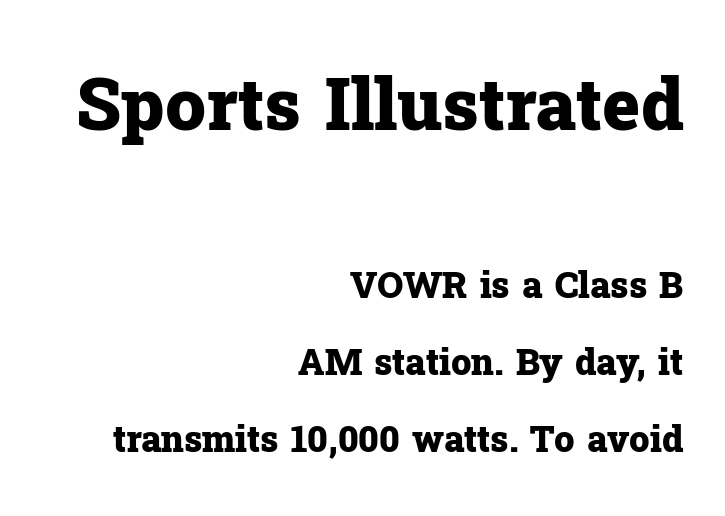
{"serif": "yes", "italic": "no", "bold": "yes", "weight": "heavy", "width": "normal", "stroke_contrast": "low", "x_height": "medium", "monospaced": "no", "underline": "no", "align": "right", "line_spacing": "loose", "line_spacing_ratio": 2.14, "letter_spacing": "normal", "letter_spacing_em": 0.0, "larger_block": "first", "size_ratio": 2.0, "glyph_px": 72}
